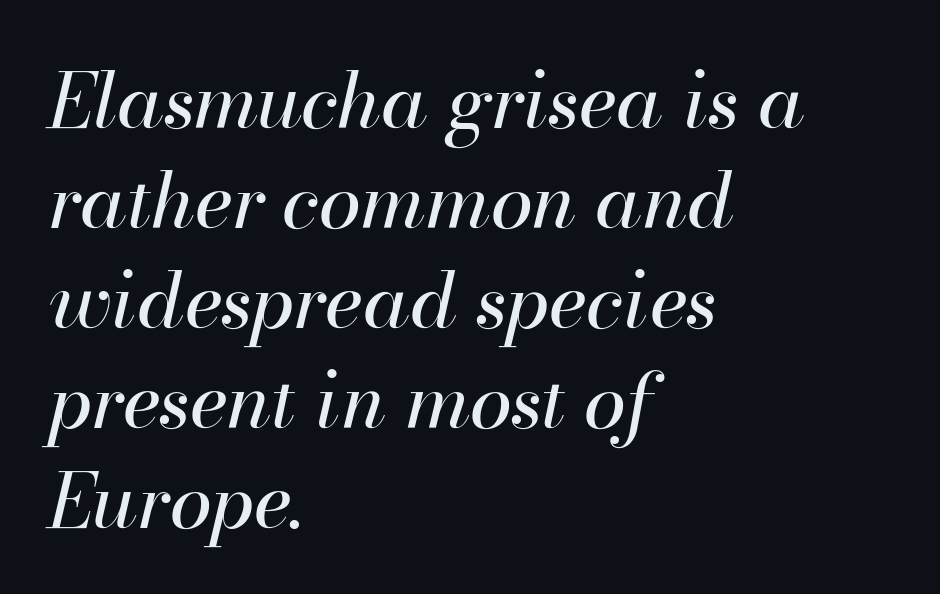
Here the designer chose a conventional face with non-uniform glyph widths. The tracking reads as untouched default to a designer's eye. The leading is moderate, giving the passage an even texture. The lines in this sample share a left origin and differ only in where they stop. Anything drawn beneath the words? Only blank space. Is the stroke heavy? The answer is a plain regular-or-lighter.
